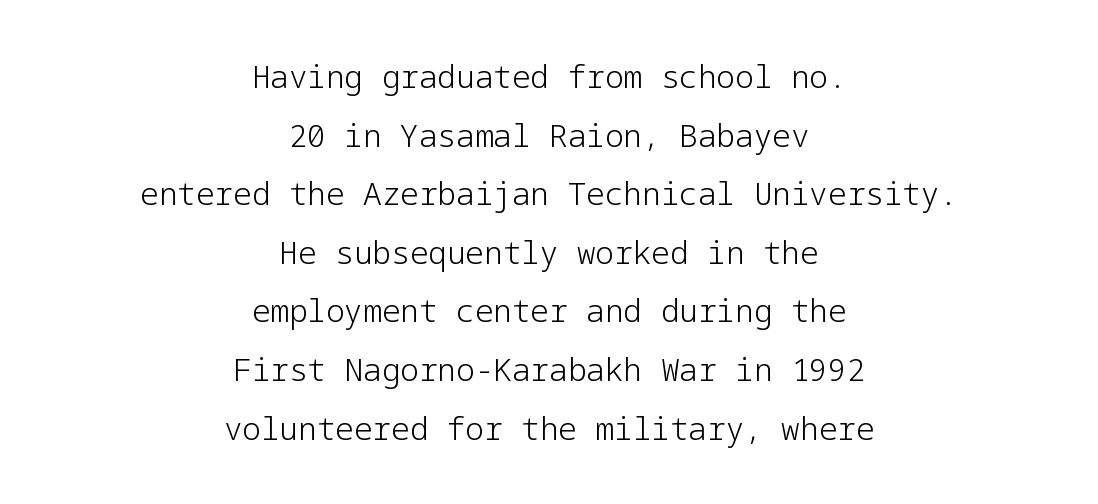
Q: Is the text bold? A: No.
Q: Is the text italic (slanted)? A: No, it is upright.
Q: Is the typeface a serif or a sans-serif typeface? A: Sans-serif.
Q: Is the text underlined? A: No.
Q: How is the paragraph aligned? A: Centered.
Q: Is the spacing between letters normal or unusually wide? A: Normal.
Q: Width (condensed, normal, or wide)? A: Normal.
Q: Stroke contrast? A: Low.
Q: x-height? A: Medium.
